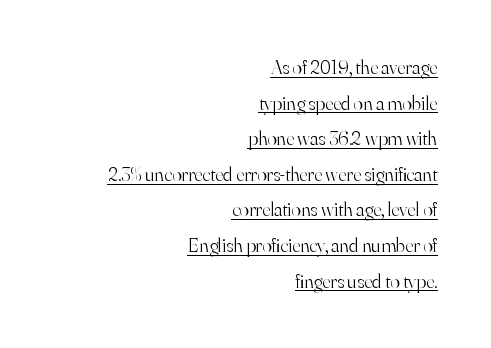
Decoration check: the copy is underlined. Line ends are locked; line starts wander. Heft: none added — not bold. Unlike italic type, these characters show no tilt at all. In terms of letterspacing, this is plain default setting.
